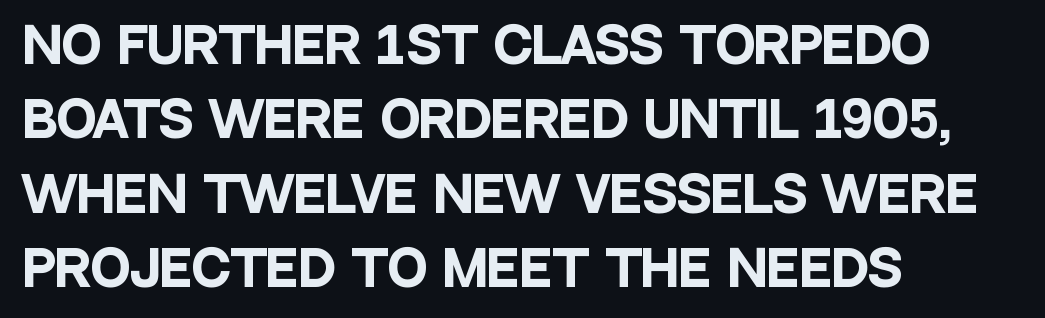
Nope, not italic — everything's standing straight. Does the weight exceed regular? Yes, all the way to bold. Tracking value appears to be zero — textbook default spacing. The letters advance in unequal steps, a hallmark of proportional type. The lines in this sample share a left origin and differ only in where they stop.
